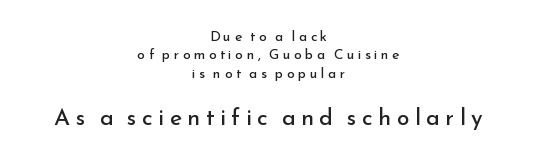
The image shows 23 px text type, upright; set centered, normal line spacing (1.32x), unusually wide letter spacing (+0.24 em), not underlined; the second (bottom) block is 1.64x larger.
